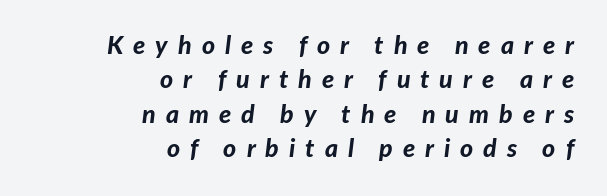
Pretty heavy lettering here — definitely bold. Glance below the letters and you will spot only blank space. Compared with ordinary roman type, these characters are visibly tilted. A flush-right, rag-left setting is used for this passage. The letterforms stand isolated, each surrounded by extra space.
